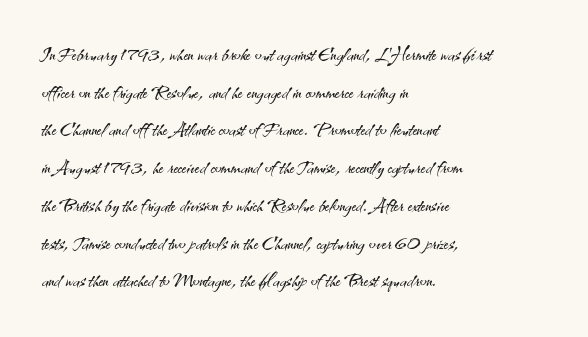
{"bold": "no", "underline": "no", "align": "left", "line_spacing": "normal", "line_spacing_ratio": 1.51, "letter_spacing": "normal", "letter_spacing_em": 0.0, "glyph_px": 25}
